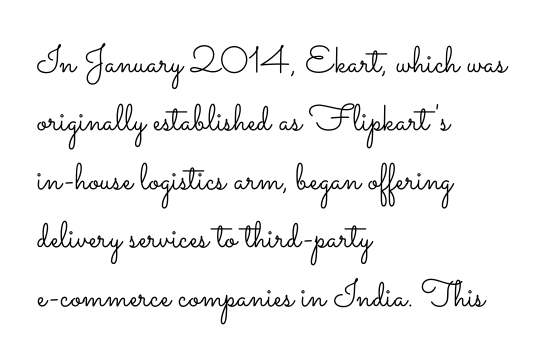
Q: Is the text bold? A: No.
Q: Is the text italic (slanted)? A: Yes.
Q: Is the text underlined? A: No.
Q: How is the paragraph aligned? A: Left-aligned.
Q: Is the spacing between letters normal or unusually wide? A: Normal.
Q: Is the spacing between lines tight, normal or loose? A: Normal.
Q: Width (condensed, normal, or wide)? A: Wide.
Q: Stroke contrast? A: Low.
Q: x-height? A: Small.
Q: Monospaced? A: No.
